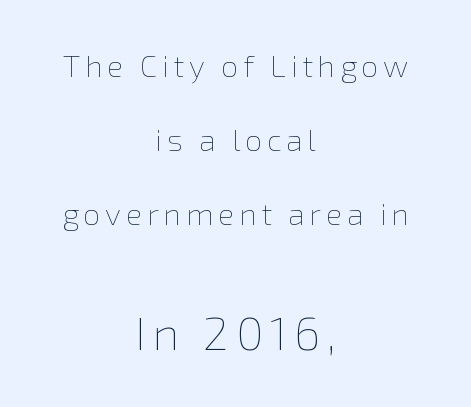
Designer's note — italics off, roman on. One-word summary of the alignment: center. Stems and bowls with no extra thickness — not bold. These lines stand farther apart than default settings would place them. Is this a fixed-width face? No — the glyphs have proportional, varying widths. A student would notice the bottom passage is typeset larger than what precedes it.
